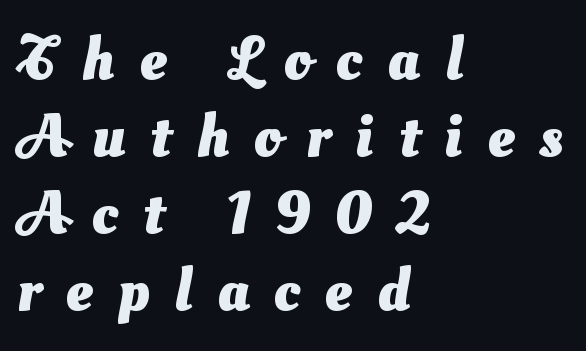
Q: Is the text bold? A: Yes.
Q: Is the typeface a serif or a sans-serif typeface? A: Sans-serif.
Q: Is the text underlined? A: No.
Q: How is the paragraph aligned? A: Left-aligned.
Q: Is the spacing between letters normal or unusually wide? A: Unusually wide.
Q: Is the spacing between lines tight, normal or loose? A: Normal.
Q: Width (condensed, normal, or wide)? A: Normal.
Q: Stroke contrast? A: Medium.
Q: x-height? A: Small.
Q: Monospaced? A: No.
